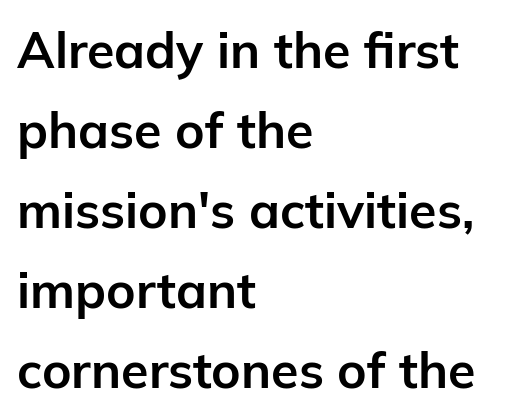
{"serif": "no", "italic": "no", "bold": "yes", "weight": "bold", "width": "normal", "stroke_contrast": "low", "x_height": "medium", "monospaced": "no", "underline": "no", "align": "left", "line_spacing": "normal", "line_spacing_ratio": 1.6, "letter_spacing": "normal", "letter_spacing_em": 0.0, "glyph_px": 50}
